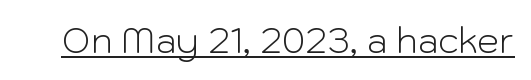
The passage shown is typeset with a sans-serif family. Do the characters align in a grid? No, the font is proportional. Does the lettering tilt? It doesn't — this is upright. Like a heading marked for emphasis, these lines bear an underscore. Honestly, the letter spacing is just normal — you wouldn't notice it.
